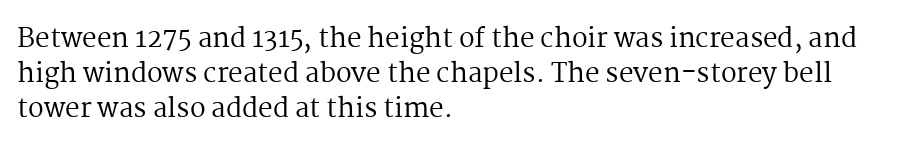
Q: Is the text bold? A: No.
Q: Is the text italic (slanted)? A: No, it is upright.
Q: Is the text underlined? A: No.
Q: How is the paragraph aligned? A: Left-aligned.
Q: Is the spacing between letters normal or unusually wide? A: Normal.
Q: Is the spacing between lines tight, normal or loose? A: Normal.
